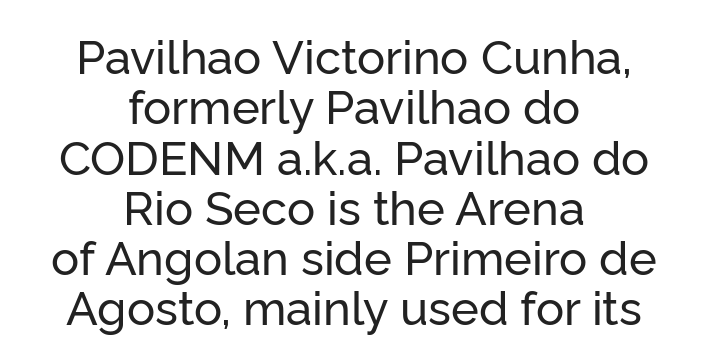
{"serif": "no", "italic": "no", "width": "normal", "stroke_contrast": "low", "x_height": "medium", "monospaced": "no", "underline": "no", "align": "center", "line_spacing": "tight", "line_spacing_ratio": 1.07, "letter_spacing": "normal", "letter_spacing_em": 0.0, "glyph_px": 47}
